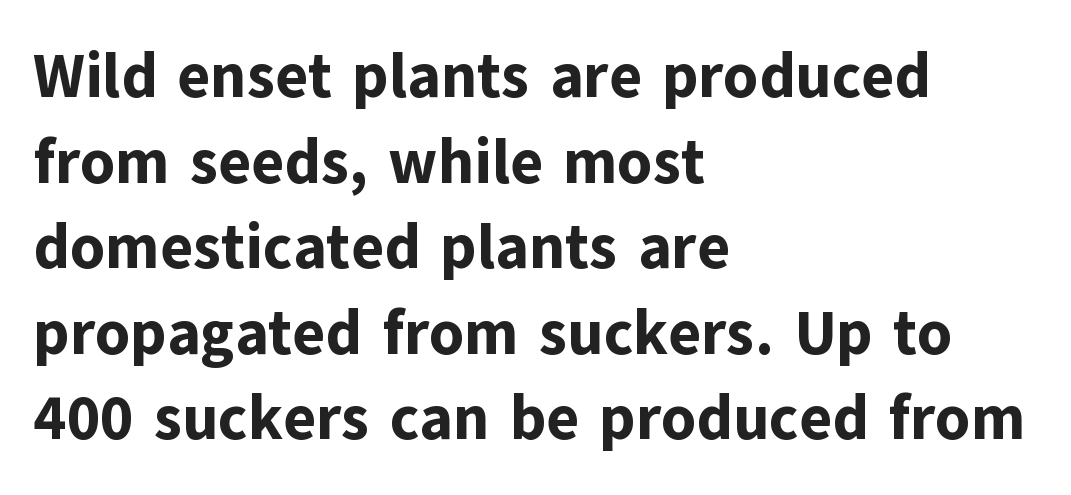
Q: Is the text bold? A: Yes.
Q: Is the text italic (slanted)? A: No, it is upright.
Q: Is the typeface a serif or a sans-serif typeface? A: Sans-serif.
Q: Is the text underlined? A: No.
Q: How is the paragraph aligned? A: Left-aligned.
Q: Is the spacing between letters normal or unusually wide? A: Normal.
Q: Is the spacing between lines tight, normal or loose? A: Normal.
Q: Width (condensed, normal, or wide)? A: Normal.
Q: Stroke contrast? A: Low.
Q: x-height? A: Medium.
Q: Monospaced? A: No.
